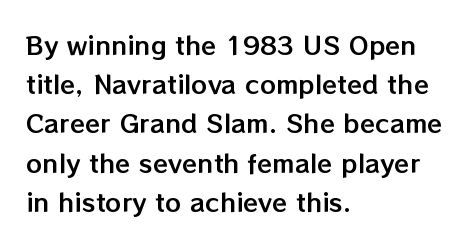
The foot of each line stays bare and open. Upright lettering throughout. Characters follow at the spacing the type designer built in. Line spacing here is normal.
